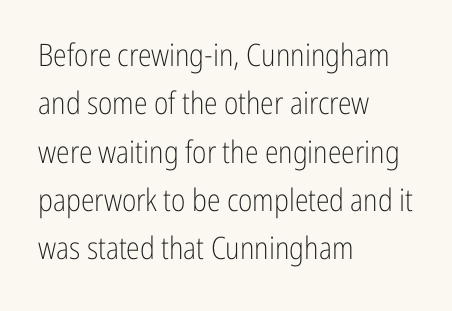
The type family on display is of the sans-serif kind. Standard letterfit; no display-style spreading of the glyphs. Looks like regular typesetting: each glyph gets only the width it needs. Compared with a typical body face, this is equally light or lighter still. The rendering uses a moderate line-height, typical for paragraphs.
